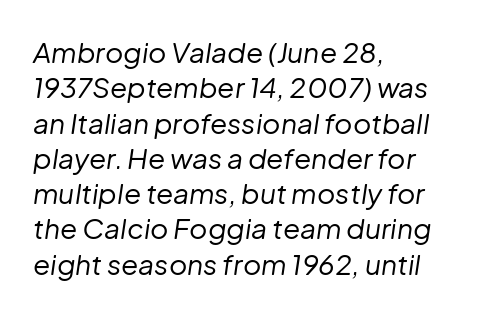
Here the designer chose a conventional face with non-uniform glyph widths. Check under the words: just untouched page. Caption: standard tracking, unaltered. The glyphs look as if they've been sheared to an angle. Reading down the block, your eye returns to a fixed left position each line. Stems here are at most as thick as an everyday book face.
